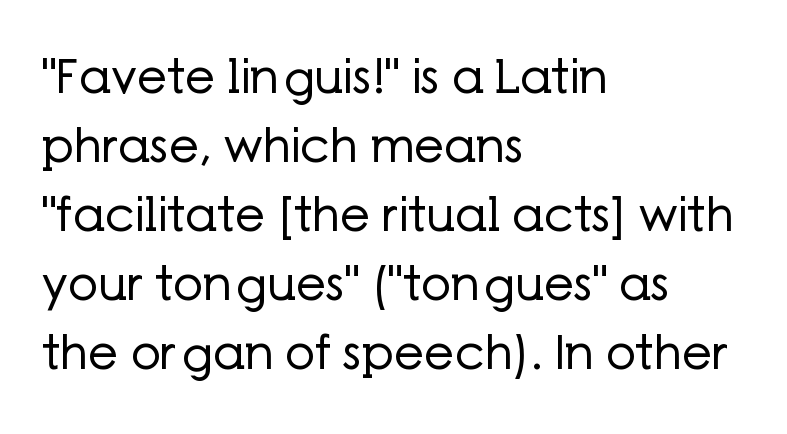
The image shows 47 px regular-weight sans-serif type, upright; set left-aligned, normal line spacing (1.47x), normal letter spacing, not underlined; low stroke contrast and a medium x-height.
